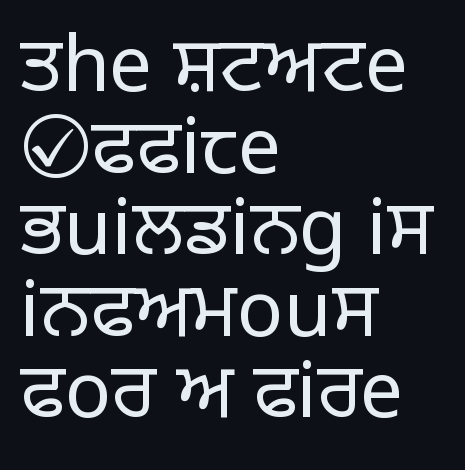
{"serif": "no", "italic": "no", "bold": "no", "weight": "light", "width": "normal", "stroke_contrast": "low", "x_height": "large", "monospaced": "no", "underline": "no", "align": "left", "line_spacing": "tight", "line_spacing_ratio": 1.06, "letter_spacing": "normal", "letter_spacing_em": 0.0, "glyph_px": 77}
